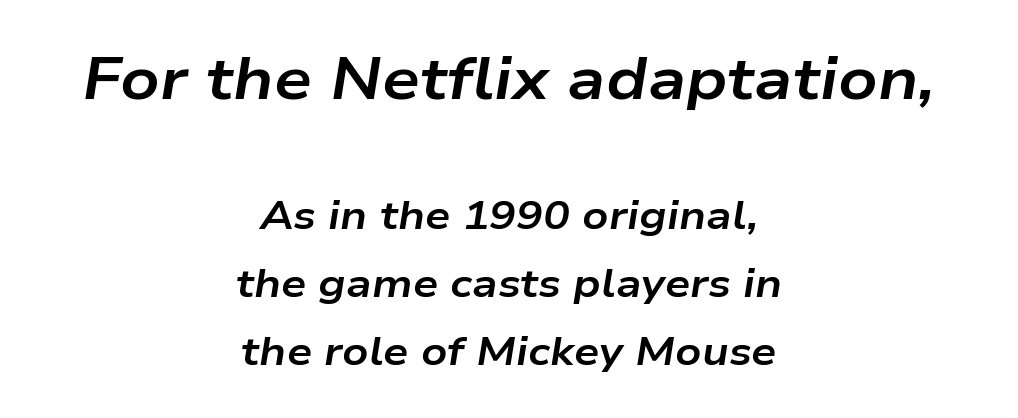
The image shows 60 px bold, wide type, italic (leaning right); set centered, normal line spacing (1.7x), normal letter spacing, not underlined; the first (top) block is 1.5x larger; low stroke contrast and a medium x-height.
